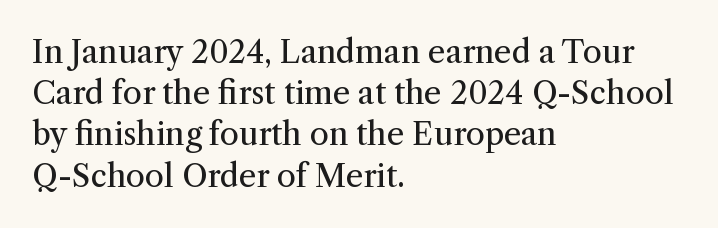
The compositor pushed each line to the left boundary. Is this a fixed-width face? No — the glyphs have proportional, varying widths. Nobody touched the tracking dial on this one. Is there much room between lines? A standard amount, neither cramped nor airy.
